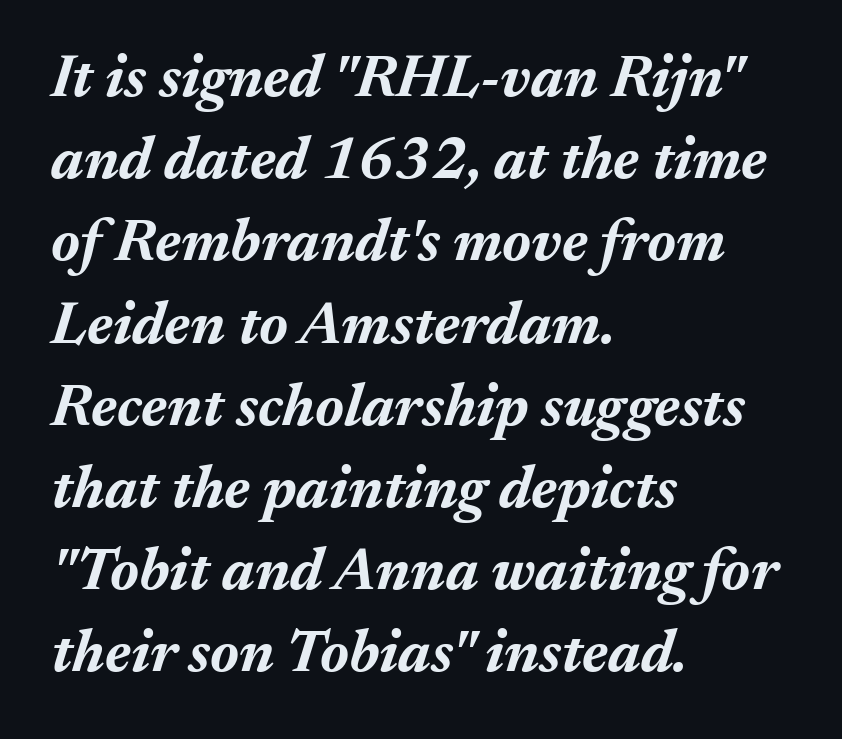
The image shows 60 px bold type, italic (leaning right); set left-aligned, normal line spacing (1.37x), normal letter spacing, not underlined; medium stroke contrast and a medium x-height.
